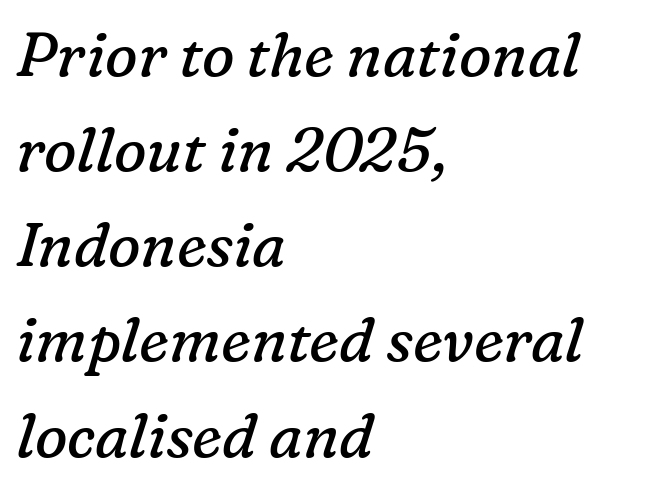
{"serif": "yes", "italic": "yes", "lean": "right", "slant_degrees": 16, "bold": "no", "weight": "regular", "width": "normal", "stroke_contrast": "low", "x_height": "medium", "monospaced": "no", "underline": "no", "align": "left", "line_spacing": "normal", "line_spacing_ratio": 1.56, "letter_spacing": "normal", "letter_spacing_em": 0.0, "glyph_px": 61}
